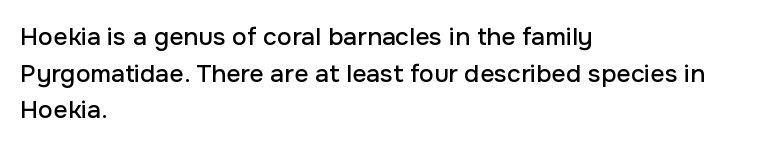
Q: Is the text italic (slanted)? A: No, it is upright.
Q: Is the text underlined? A: No.
Q: How is the paragraph aligned? A: Left-aligned.
Q: Is the spacing between letters normal or unusually wide? A: Normal.
Q: Is the spacing between lines tight, normal or loose? A: Normal.
